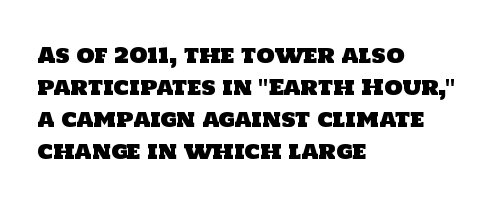
The image shows 21 px text type; set left-aligned, normal line spacing (1.53x), normal letter spacing, not underlined.
